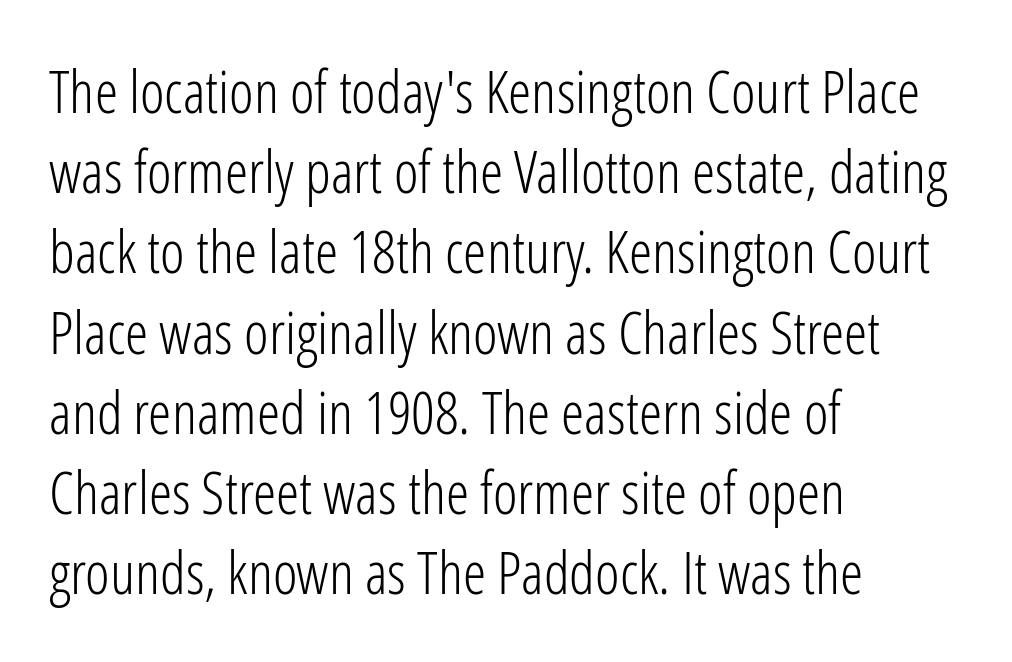
{"serif": "no", "italic": "no", "bold": "no", "weight": "light", "width": "condensed", "stroke_contrast": "low", "x_height": "medium", "monospaced": "no", "underline": "no", "align": "left", "line_spacing": "normal", "line_spacing_ratio": 1.36, "letter_spacing": "normal", "letter_spacing_em": 0.0, "glyph_px": 59}
